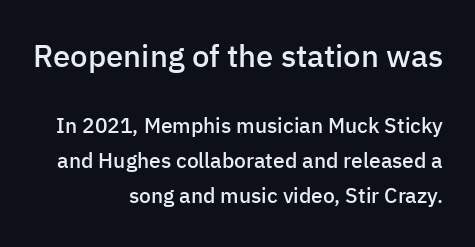
{"serif": "no", "italic": "no", "bold": "semi", "weight": "semibold", "width": "normal", "stroke_contrast": "low", "x_height": "medium", "monospaced": "no", "underline": "no", "align": "right", "line_spacing": "normal", "line_spacing_ratio": 1.67, "letter_spacing": "normal", "letter_spacing_em": 0.0, "larger_block": "first", "size_ratio": 1.48, "glyph_px": 31}
